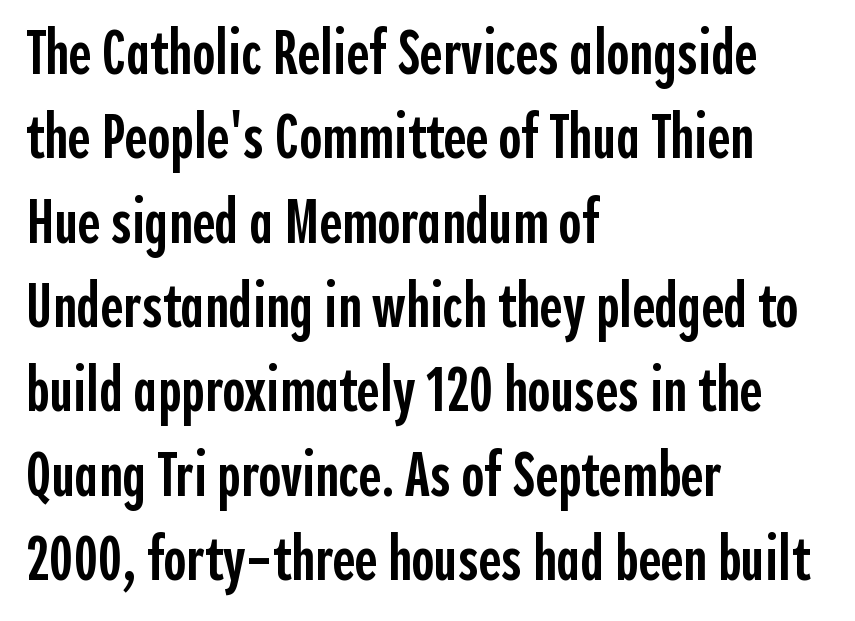
{"serif": "no", "italic": "no", "bold": "semi", "weight": "semibold", "width": "condensed", "x_height": "medium", "monospaced": "no", "underline": "no", "align": "left", "line_spacing": "normal", "line_spacing_ratio": 1.36, "letter_spacing": "normal", "letter_spacing_em": 0.0, "glyph_px": 62}
